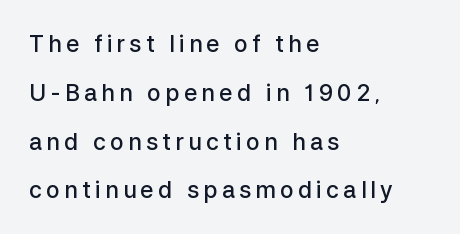
The image shows 23 px text type, upright; set left-aligned, loose line spacing (2.12x), not underlined.
